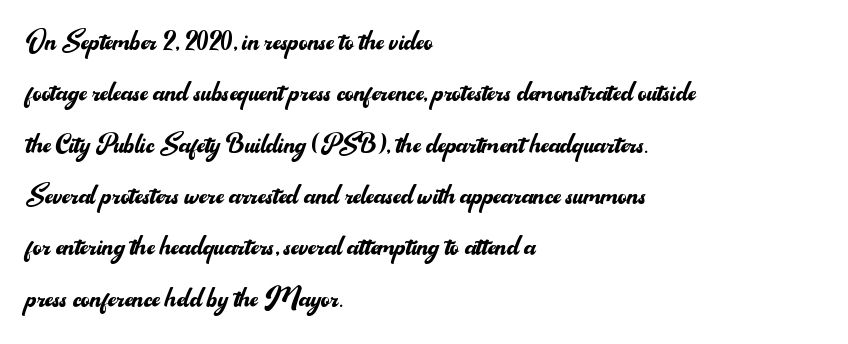
The letters advance in unequal steps, a hallmark of proportional type. Weight: in the light-to-regular range. Standard letterfit; no display-style spreading of the glyphs. These lines sit exactly where default settings would place them.
